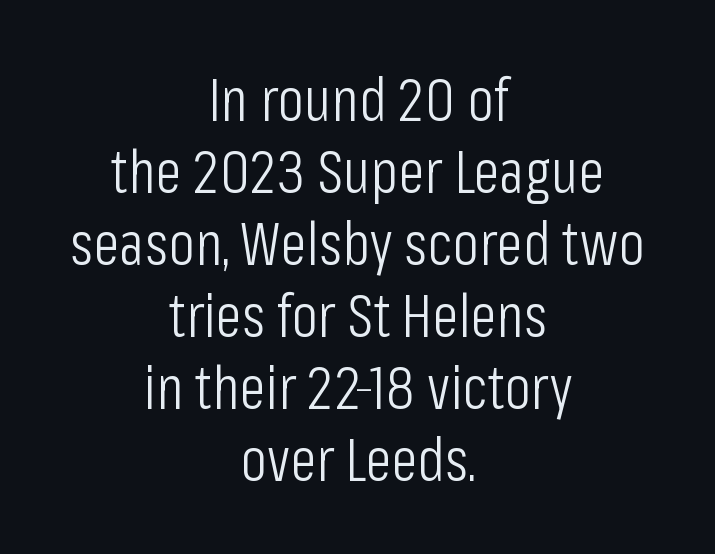
To sum up the face: it is a sans, with no serifs. Underline: absent. Short and long lines alike share a common midpoint. The letters stand upright; this is a roman face.
